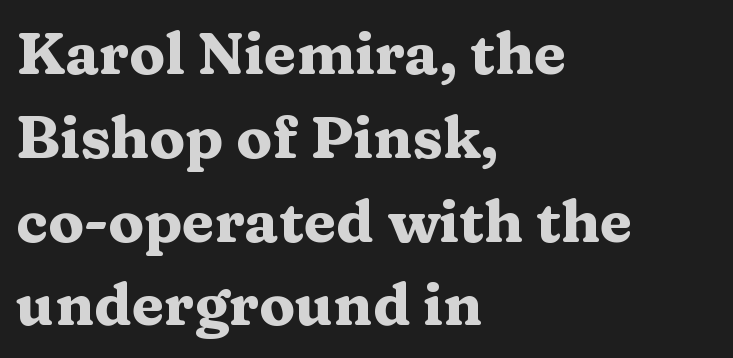
Successive baselines arrive at the customary interval. Look at the tracking — it's just the regular setting, nothing added. The rendering uses natural spacing where letterforms have individual widths. Each row of text sits above clean, open space. Style check: upright.
